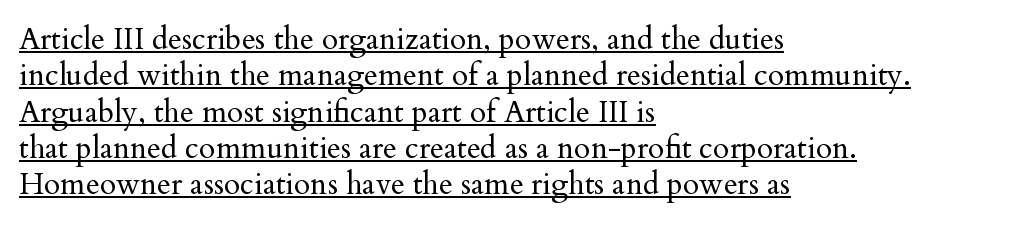
Q: Is the text bold? A: No.
Q: Is the text italic (slanted)? A: No, it is upright.
Q: Is the typeface a serif or a sans-serif typeface? A: Serif.
Q: Is the text underlined? A: Yes.
Q: How is the paragraph aligned? A: Left-aligned.
Q: Is the spacing between letters normal or unusually wide? A: Normal.
Q: Width (condensed, normal, or wide)? A: Normal.
Q: Stroke contrast? A: Medium.
Q: x-height? A: Small.
Q: Monospaced? A: No.
